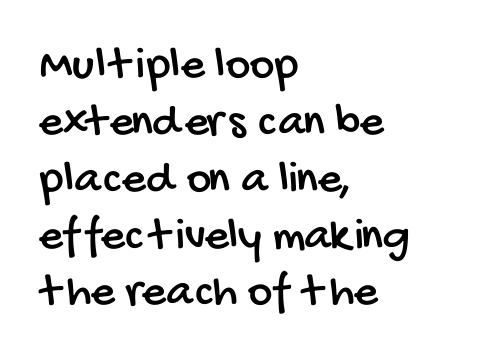
Q: Is the typeface a serif or a sans-serif typeface? A: Sans-serif.
Q: Is the text underlined? A: No.
Q: How is the paragraph aligned? A: Left-aligned.
Q: Is the spacing between letters normal or unusually wide? A: Normal.
Q: Width (condensed, normal, or wide)? A: Condensed.
Q: Stroke contrast? A: Low.
Q: x-height? A: Large.
Q: Monospaced? A: No.
